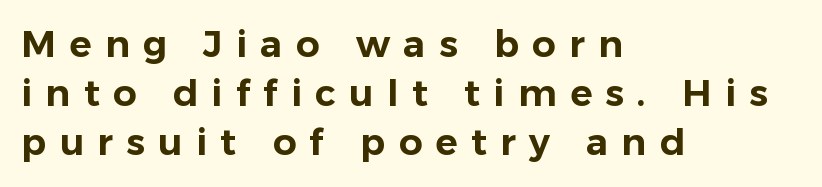
Regular leading. The rendering uses natural spacing where letterforms have individual widths. Here the glyphs are tracked loosely, breaking word shapes into spaced letters. Grotesque or geometric, the face here clearly has no serifs.
